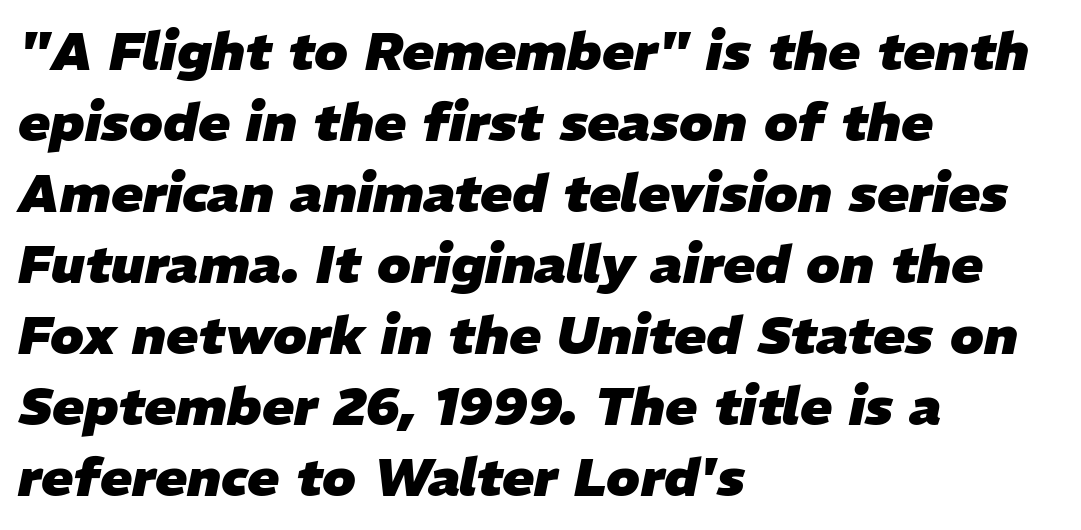
{"italic": "yes", "lean": "right", "slant_degrees": 11, "bold": "yes", "weight": "heavy", "width": "normal", "stroke_contrast": "low", "x_height": "medium", "monospaced": "no", "underline": "no", "align": "left", "line_spacing": "normal", "line_spacing_ratio": 1.34, "letter_spacing": "normal", "letter_spacing_em": 0.0, "glyph_px": 53}
